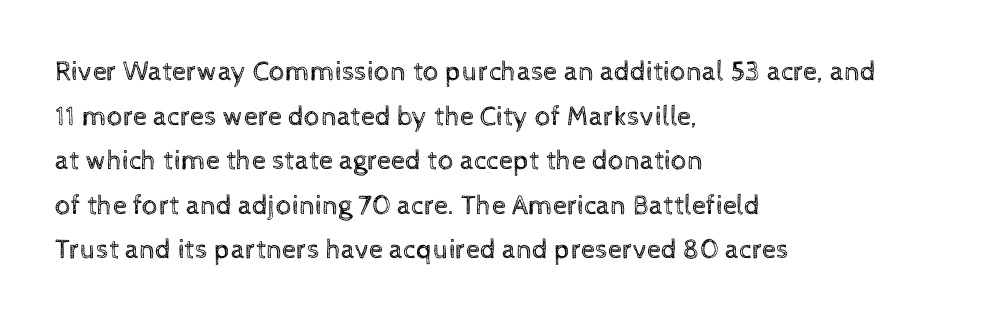
The image shows 28 px regular-weight type, upright; set left-aligned, normal line spacing (1.59x), normal letter spacing, not underlined; a medium x-height.
